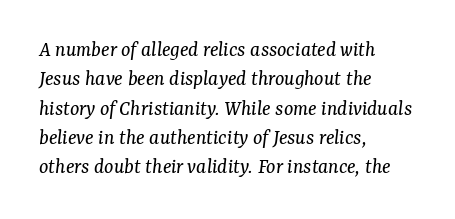
{"italic": "yes", "lean": "right", "slant_degrees": 7, "bold": "no", "underline": "no", "align": "left", "line_spacing": "normal", "line_spacing_ratio": 1.33, "letter_spacing": "normal", "letter_spacing_em": 0.0, "glyph_px": 22}
